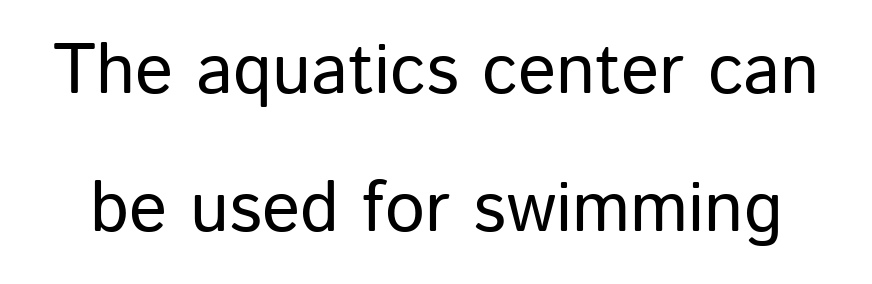
{"serif": "no", "italic": "no", "bold": "no", "weight": "regular", "width": "normal", "stroke_contrast": "low", "x_height": "medium", "monospaced": "no", "underline": "no", "line_spacing": "loose", "line_spacing_ratio": 1.95, "letter_spacing": "normal", "letter_spacing_em": 0.0, "glyph_px": 71}
